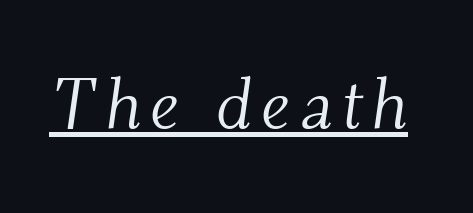
The letterforms sit at book weight or below. The type family on display is of the serif kind. A typesetter would call this proportional, since set widths differ per character. The face used here appears with an underline applied. The typography opts for an oblique posture over an upright one.
